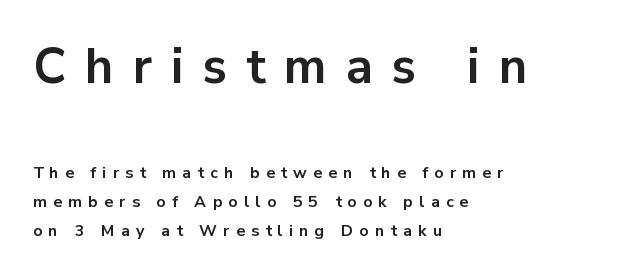
The image shows 49 px bold sans-serif type, upright; set left-aligned, line spacing 1.81x, unusually wide letter spacing (+0.39 em), not underlined; the first (top) block is 3.06x larger; low stroke contrast and a medium x-height.
